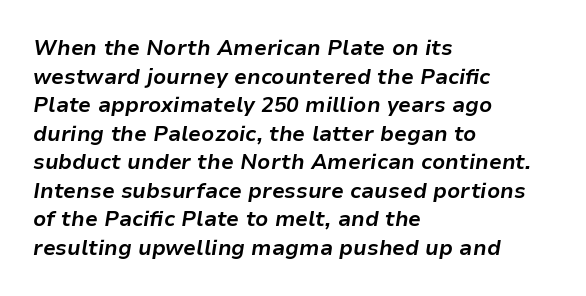
{"italic": "yes", "lean": "right", "slant_degrees": 9, "bold": "yes", "underline": "no", "align": "left", "line_spacing": "normal", "line_spacing_ratio": 1.36, "letter_spacing": "normal", "letter_spacing_em": 0.0, "glyph_px": 21}
